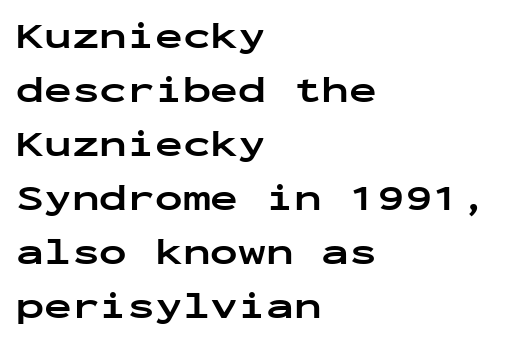
{"serif": "no", "italic": "no", "bold": "yes", "weight": "bold", "width": "wide", "stroke_contrast": "low", "x_height": "medium", "monospaced": "yes", "underline": "no", "align": "left", "line_spacing": "normal", "line_spacing_ratio": 1.46, "letter_spacing": "normal", "letter_spacing_em": 0.0, "glyph_px": 37}
